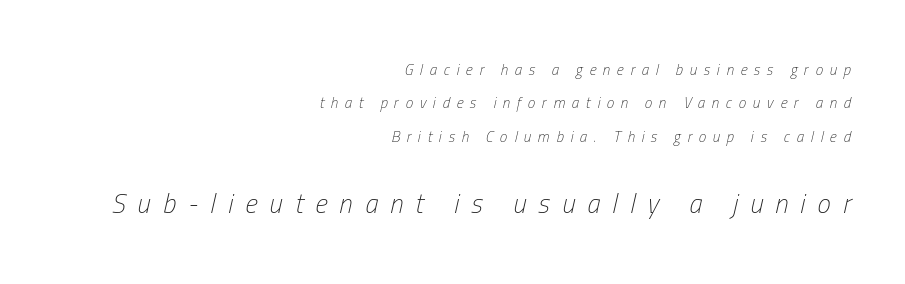
Q: Is the text bold? A: No.
Q: Is the text italic (slanted)? A: Yes, it leans right by about 13 degrees.
Q: Is the text underlined? A: No.
Q: How is the paragraph aligned? A: Right-aligned.
Q: Is the spacing between letters normal or unusually wide? A: Unusually wide.
Q: Is the spacing between lines tight, normal or loose? A: Loose.
Q: Which block of text is set in a larger size, the first (top) or the second (bottom)? A: The second (bottom) one.
